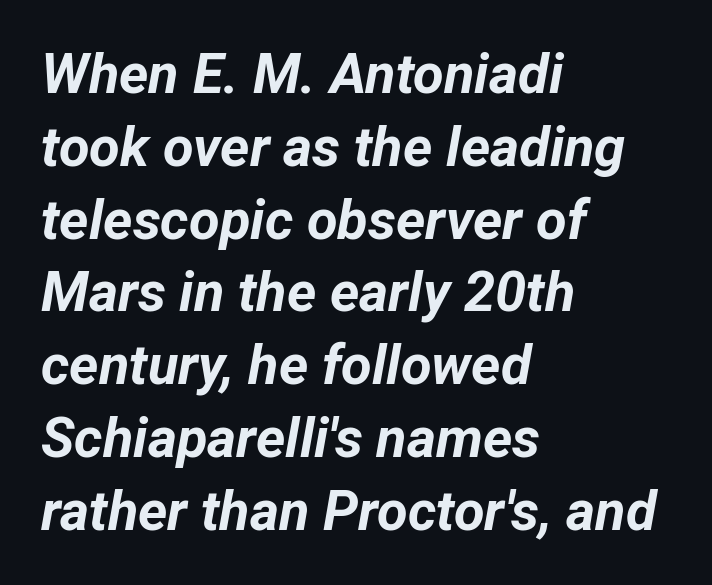
Q: Is the text bold? A: Yes.
Q: Is the text italic (slanted)? A: Yes, it leans right by about 12 degrees.
Q: Is the text underlined? A: No.
Q: How is the paragraph aligned? A: Left-aligned.
Q: Is the spacing between letters normal or unusually wide? A: Normal.
Q: Is the spacing between lines tight, normal or loose? A: Normal.
Q: Width (condensed, normal, or wide)? A: Normal.
Q: Stroke contrast? A: Low.
Q: x-height? A: Medium.
Q: Monospaced? A: No.
